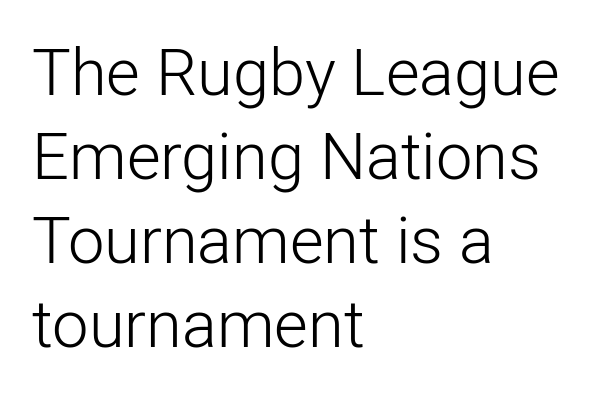
Q: Is the text bold? A: No.
Q: Is the text italic (slanted)? A: No, it is upright.
Q: Is the typeface a serif or a sans-serif typeface? A: Sans-serif.
Q: Is the text underlined? A: No.
Q: How is the paragraph aligned? A: Left-aligned.
Q: Is the spacing between letters normal or unusually wide? A: Normal.
Q: Is the spacing between lines tight, normal or loose? A: Normal.
Q: Width (condensed, normal, or wide)? A: Normal.
Q: Stroke contrast? A: Low.
Q: x-height? A: Medium.
Q: Monospaced? A: No.
